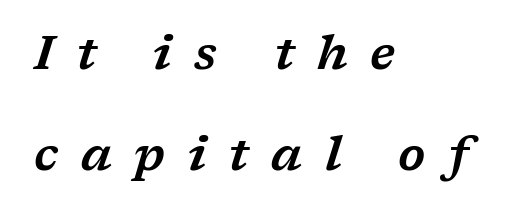
Casual observation: everything's shoved over to the left. Here the designer chose a conventional face with non-uniform glyph widths. When letters slant like this, we call the style italic. Look at the tracking — it's clearly loosened, letters drifting apart.
